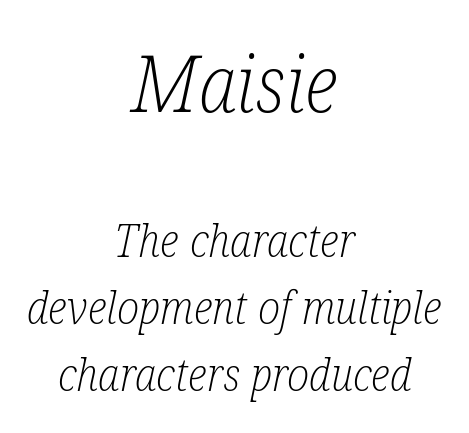
{"serif": "yes", "italic": "yes", "lean": "right", "slant_degrees": 12, "bold": "no", "weight": "light", "width": "condensed", "stroke_contrast": "low", "x_height": "medium", "monospaced": "no", "underline": "no", "align": "center", "line_spacing": "normal", "line_spacing_ratio": 1.49, "letter_spacing": "normal", "letter_spacing_em": 0.0, "larger_block": "first", "size_ratio": 1.76, "glyph_px": 79}
